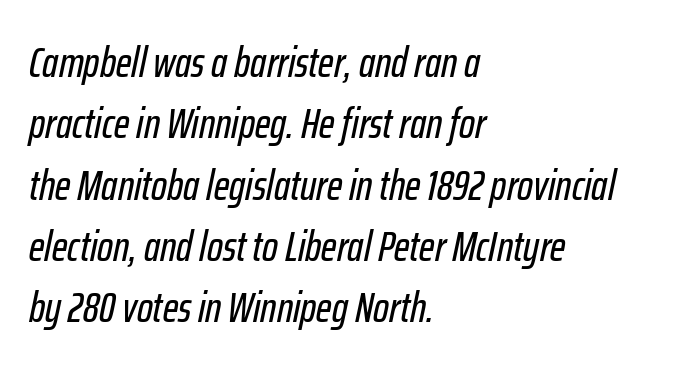
Q: Is the text italic (slanted)? A: Yes, it leans right by about 12 degrees.
Q: Is the text underlined? A: No.
Q: How is the paragraph aligned? A: Left-aligned.
Q: Is the spacing between letters normal or unusually wide? A: Normal.
Q: Is the spacing between lines tight, normal or loose? A: Normal.
Q: Width (condensed, normal, or wide)? A: Condensed.
Q: Stroke contrast? A: Low.
Q: x-height? A: Medium.
Q: Monospaced? A: No.
